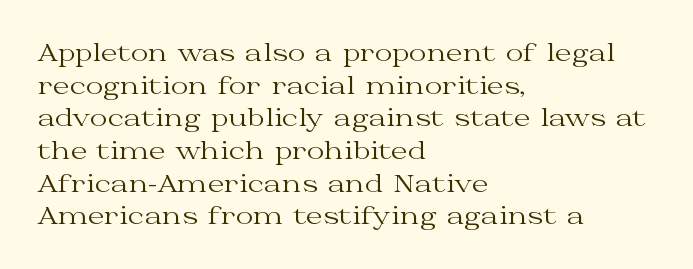
Q: Is the text bold? A: No.
Q: Is the text italic (slanted)? A: No, it is upright.
Q: Is the text underlined? A: No.
Q: How is the paragraph aligned? A: Left-aligned.
Q: Is the spacing between letters normal or unusually wide? A: Normal.
Q: Is the spacing between lines tight, normal or loose? A: Normal.
